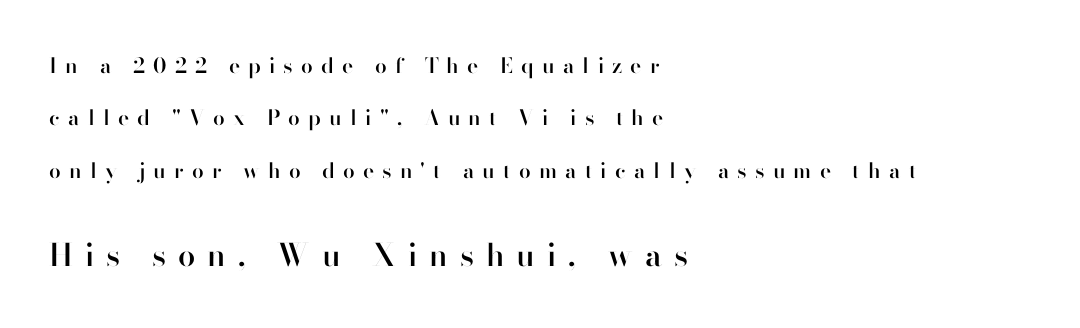
The area under the type is left untouched. Spacing verdict: proportional, widths tailored to each character. The lines in this sample share a left origin and differ only in where they stop. Rows of type keep a wide berth in the vertical direction. Nope, not italic — everything's standing straight.
